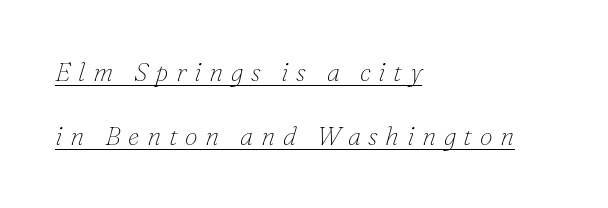
Q: Is the text bold? A: No.
Q: Is the text italic (slanted)? A: Yes, it leans right by about 16 degrees.
Q: Is the text underlined? A: Yes.
Q: How is the paragraph aligned? A: Left-aligned.
Q: Is the spacing between letters normal or unusually wide? A: Unusually wide.
Q: Is the spacing between lines tight, normal or loose? A: Loose.
